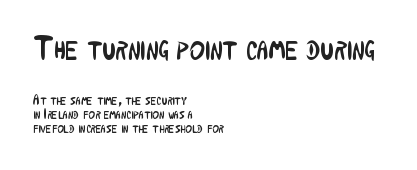
One glance says dense: line gaps are narrower than usual. Lines of text with bare space underneath. Glyph-to-glyph distance matches everyday printed text. Italic: no, the glyphs are upright roman.
